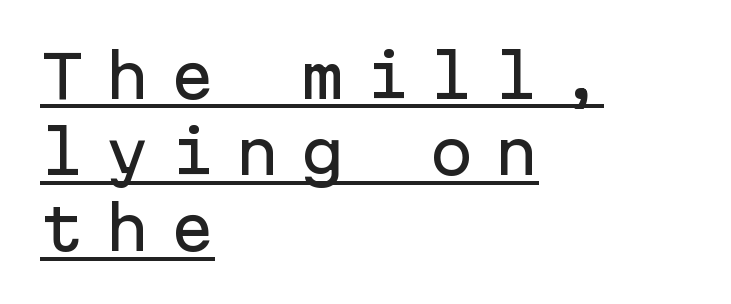
Q: Is the text italic (slanted)? A: No, it is upright.
Q: Is the typeface a serif or a sans-serif typeface? A: Sans-serif.
Q: Is the text underlined? A: Yes.
Q: How is the paragraph aligned? A: Left-aligned.
Q: Is the spacing between letters normal or unusually wide? A: Unusually wide.
Q: Is the spacing between lines tight, normal or loose? A: Normal.
Q: Width (condensed, normal, or wide)? A: Normal.
Q: Stroke contrast? A: Low.
Q: x-height? A: Medium.
Q: Monospaced? A: Yes.
